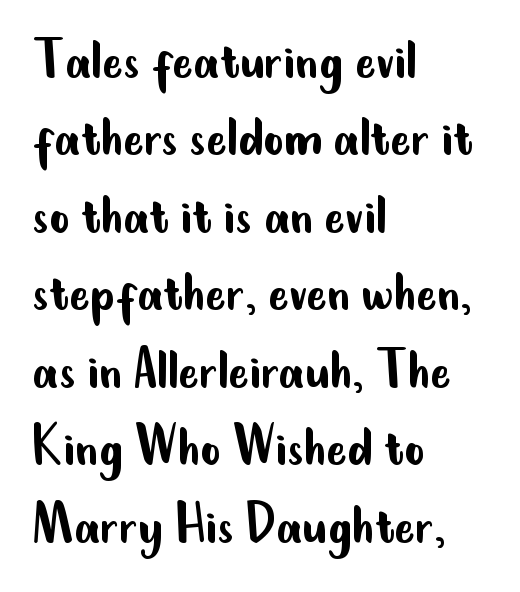
Q: Is the text bold? A: No.
Q: Is the text italic (slanted)? A: No, it is upright.
Q: Is the typeface a serif or a sans-serif typeface? A: Sans-serif.
Q: Is the text underlined? A: No.
Q: How is the paragraph aligned? A: Left-aligned.
Q: Is the spacing between letters normal or unusually wide? A: Normal.
Q: Is the spacing between lines tight, normal or loose? A: Normal.
Q: Width (condensed, normal, or wide)? A: Condensed.
Q: Stroke contrast? A: Low.
Q: x-height? A: Small.
Q: Monospaced? A: No.
